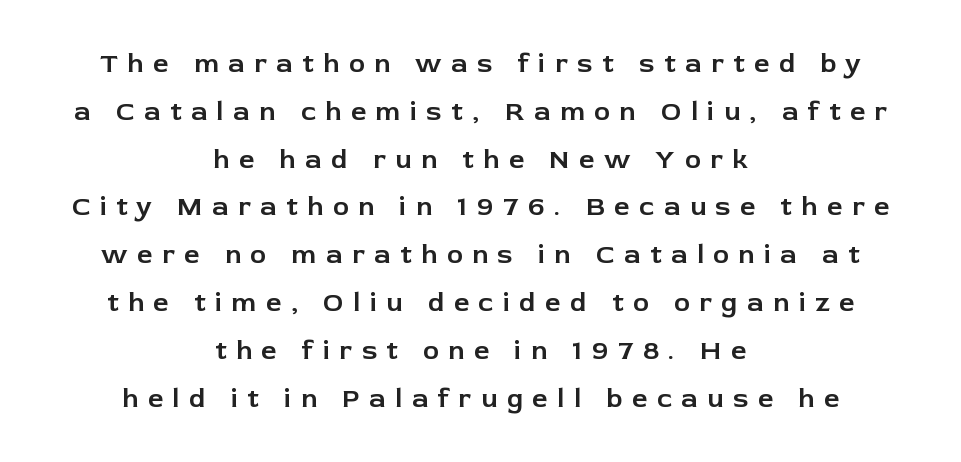
Q: Is the text italic (slanted)? A: No, it is upright.
Q: Is the text underlined? A: No.
Q: How is the paragraph aligned? A: Centered.
Q: Is the spacing between letters normal or unusually wide? A: Unusually wide.
